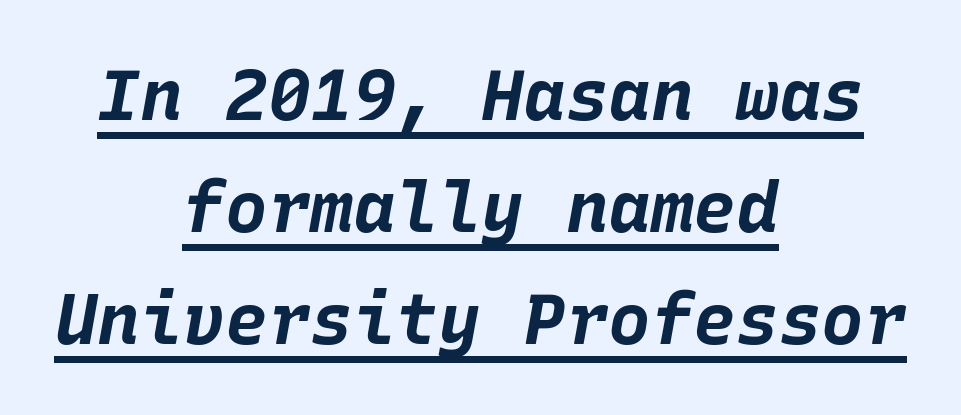
The image shows 71 px bold type, italic (leaning right), monospaced; set centered, normal line spacing (1.58x), normal letter spacing, underlined; low stroke contrast and a large x-height.
